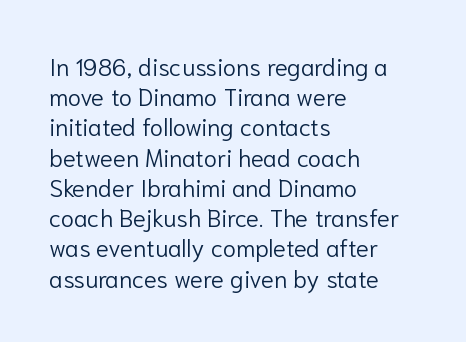
The weight would be labelled regular, book, light, or lighter still. Every stem runs plumb, perpendicular to the baseline. Descender tails drop into unmarked territory. One glance says typical: line gaps are just what's usual.
